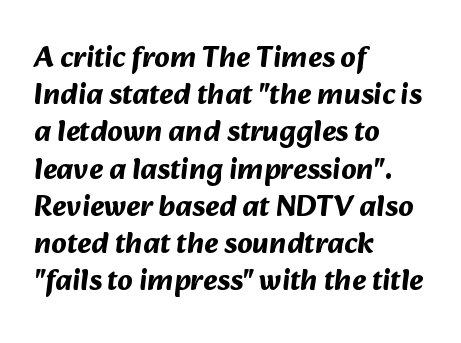
Q: Is the text bold? A: Yes.
Q: Is the typeface a serif or a sans-serif typeface? A: Sans-serif.
Q: Is the text underlined? A: No.
Q: How is the paragraph aligned? A: Left-aligned.
Q: Is the spacing between letters normal or unusually wide? A: Normal.
Q: Width (condensed, normal, or wide)? A: Normal.
Q: Stroke contrast? A: Medium.
Q: x-height? A: Medium.
Q: Monospaced? A: No.
